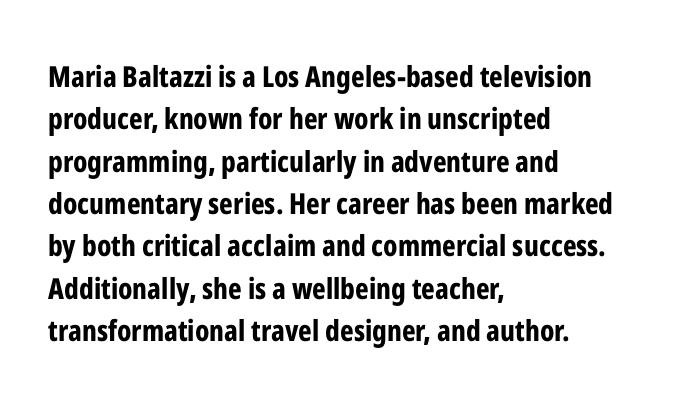
Tall strokes in this sample are plumb rather than angled. The letters advance in unequal steps, a hallmark of proportional type. Line starts are locked; line ends wander. Bare-footed words on every line.
